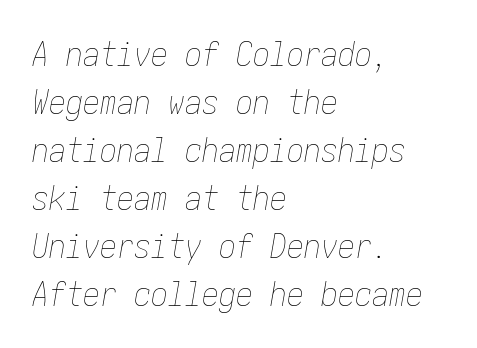
Q: Is the text bold? A: No.
Q: Is the text italic (slanted)? A: Yes, it leans right by about 10 degrees.
Q: Is the text underlined? A: No.
Q: How is the paragraph aligned? A: Left-aligned.
Q: Is the spacing between letters normal or unusually wide? A: Normal.
Q: Is the spacing between lines tight, normal or loose? A: Normal.
Q: Width (condensed, normal, or wide)? A: Condensed.
Q: Stroke contrast? A: Low.
Q: x-height? A: Medium.
